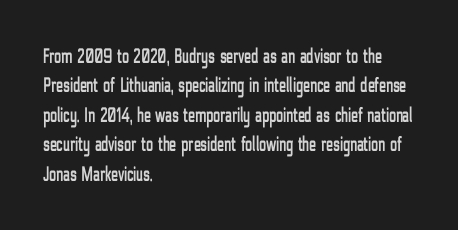
If you drew a ruler down the left edge, every line would touch it. The foot of each line stays bare and open. What's the leading like? Ordinary, nothing unusual. The axis of the letterforms is exactly vertical. Observe the ordinary spacing: letters are neighbours, not strangers.
